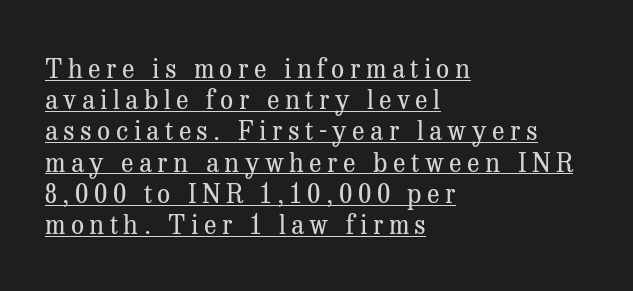
{"italic": "no", "bold": "no", "underline": "yes", "align": "left", "line_spacing_ratio": 1.2, "letter_spacing": "wide", "letter_spacing_em": 0.21, "glyph_px": 26}
